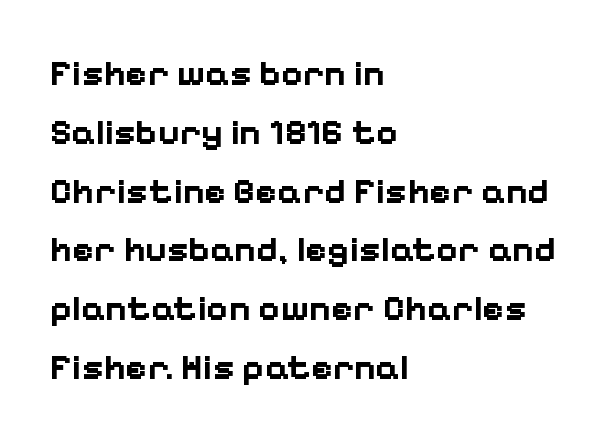
Each word holds together tightly as a unit, with standard inter-letter gaps. The space directly below the letters is spotless. Every letter is thick-stroked: bold, no question. These lines were composed using upright roman letters. Is there much room between lines? A standard amount, neither cramped nor airy. Are there feet on the stems? There aren't — it's a sans.
